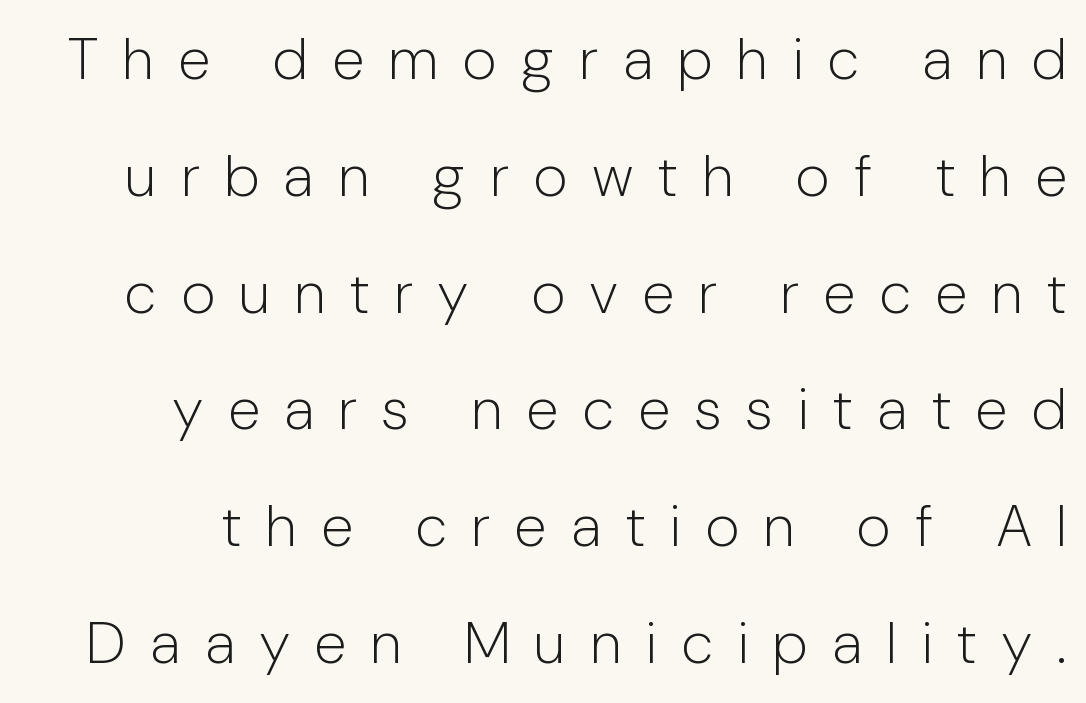
Posture: upright roman. Font category for this specimen: sans-serif. Beneath every word, the page is bare. Baseline-to-baseline distance is far greater than the letter height. Character widths vary here, with narrow letters taking less room than wide ones. Someone cranked the tracking dial way up on this one.
